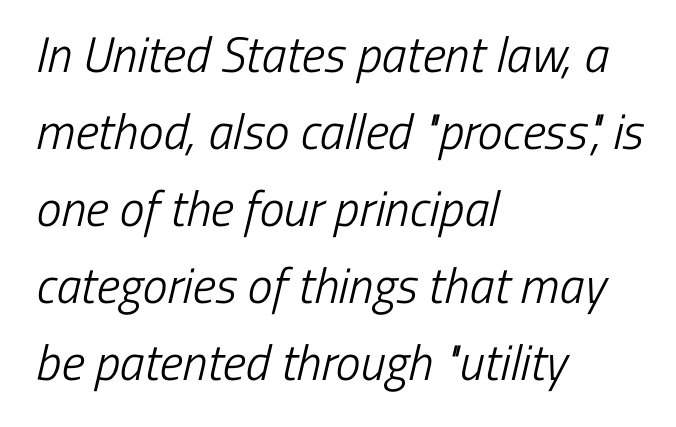
The image shows 50 px light, condensed sans-serif type; set left-aligned, normal line spacing (1.54x), normal letter spacing, not underlined; low stroke contrast and a medium x-height.
